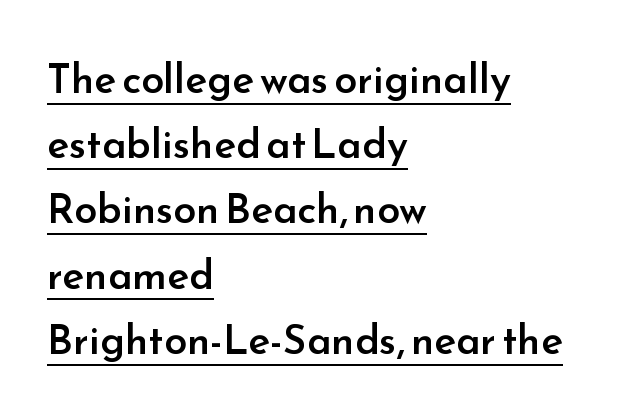
The face used here appears with an underline applied. The passage shown stacks its lines at a standard gap. Nobody touched the tracking dial on this one. Typographically, this falls in the sans-serif category. Looks like regular typesetting: each glyph gets only the width it needs.
